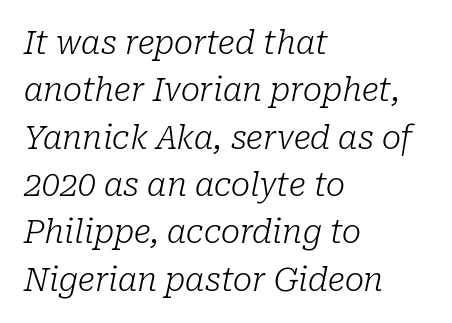
The image shows 32 px light serif type, italic (leaning right); set left-aligned, normal line spacing (1.48x), normal letter spacing, not underlined; low stroke contrast and a medium x-height.
